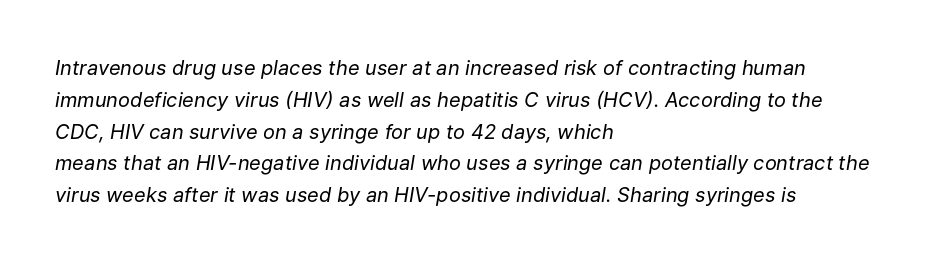
How are the letters spaced? Ordinarily, with no added tracking. A light-to-regular cut is what we see here. Rows of type keep a routine distance in the vertical direction. The face used here has a pronounced slope to its letters.
